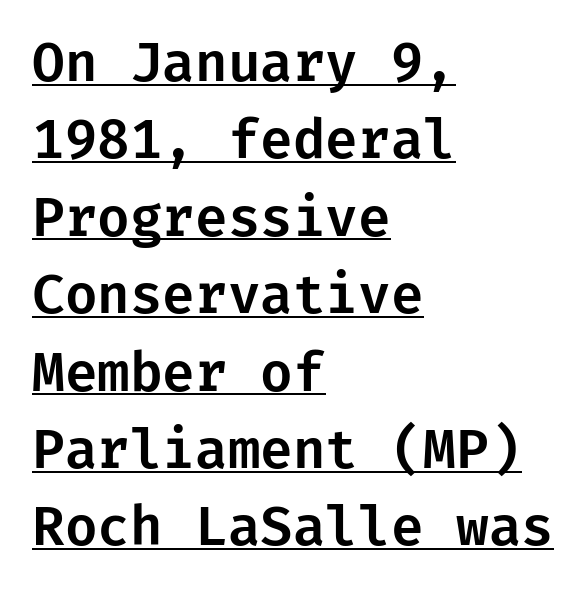
The horizontal fit of the characters is conventional and even. What decoration does the sample have? An underline. How would I describe the line gaps? Plain and ordinary. Type style note: lacks serifs. The letters stand upright; this is a roman face. The ragged edge is on the right, which tells us the setting is flush left.
